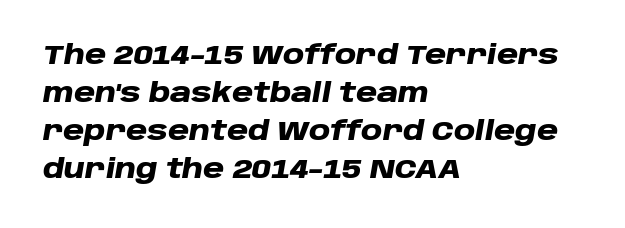
Inter-character spacing is left at the font's built-in metrics. Vertical spacing — default. This sample uses an oblique cut, with every glyph tilted off the vertical. Glance below the letters and you will spot only blank space. I'd describe the lettering as bold — thick and assertive. Notice how the passage keeps a crisp vertical edge on the left only.
